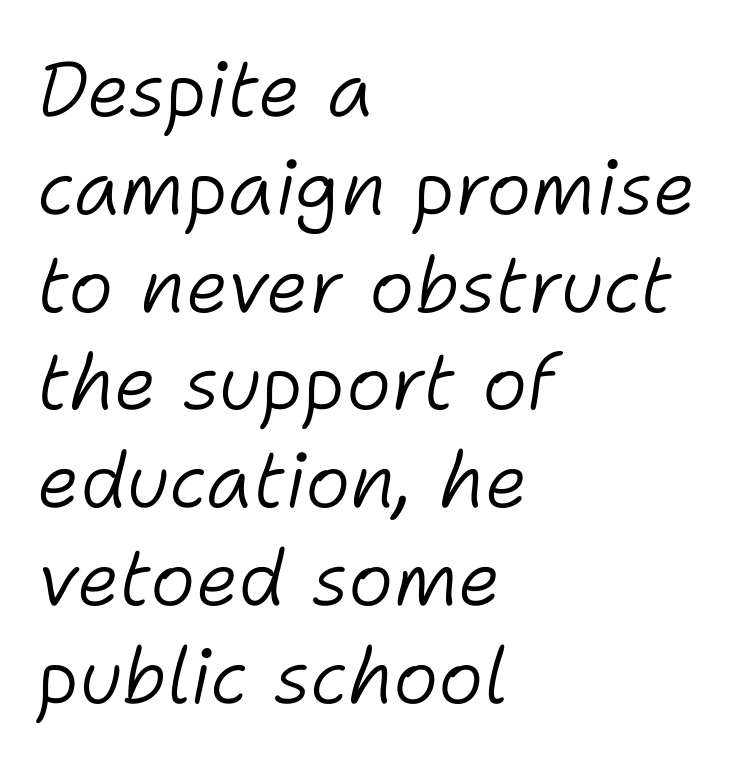
The image shows 77 px light type, italic (leaning right); set left-aligned, normal line spacing (1.27x), normal letter spacing, not underlined; low stroke contrast and a medium x-height.
